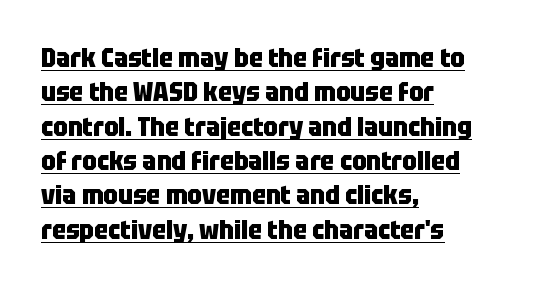
Q: Is the text bold? A: Yes.
Q: Is the text italic (slanted)? A: No, it is upright.
Q: Is the text underlined? A: Yes.
Q: How is the paragraph aligned? A: Left-aligned.
Q: Is the spacing between letters normal or unusually wide? A: Normal.
Q: Is the spacing between lines tight, normal or loose? A: Normal.
